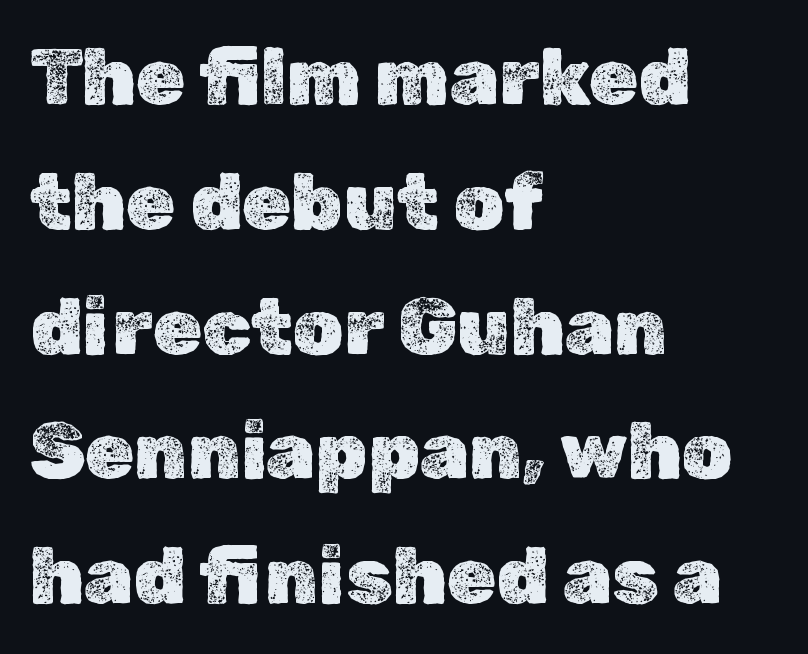
The image shows 79 px text type, upright; set left-aligned, normal line spacing (1.58x), normal letter spacing, not underlined; a medium x-height.
